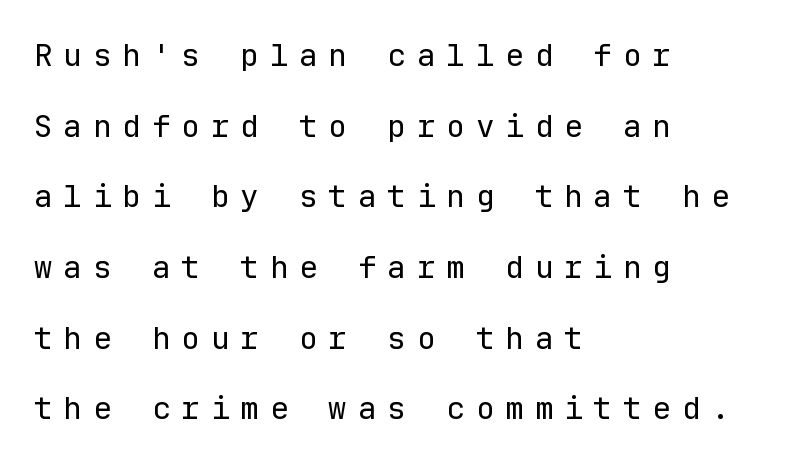
Counters stay open thanks to moderate or lighter strokes. The lettering stays uniformly vertical, giving the passage a roman look. Leftover space on each line is placed entirely after the last word. Looks like terminal output: every glyph gets an equal slot.
